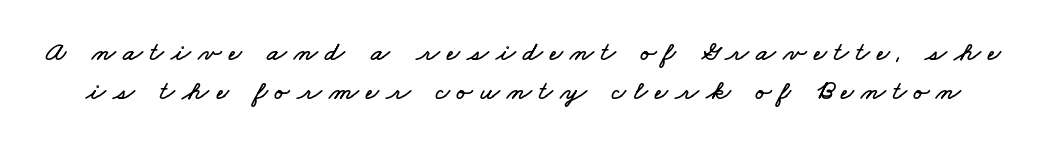
Q: Is the text underlined? A: No.
Q: Is the spacing between letters normal or unusually wide? A: Unusually wide.
Q: Is the spacing between lines tight, normal or loose? A: Normal.
Q: Width (condensed, normal, or wide)? A: Wide.
Q: Stroke contrast? A: Low.
Q: x-height? A: Small.
Q: Monospaced? A: No.
